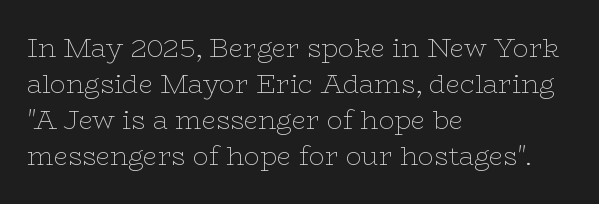
The image shows 26 px text type, upright; set left-aligned, normal line spacing (1.39x), normal letter spacing, not underlined.
